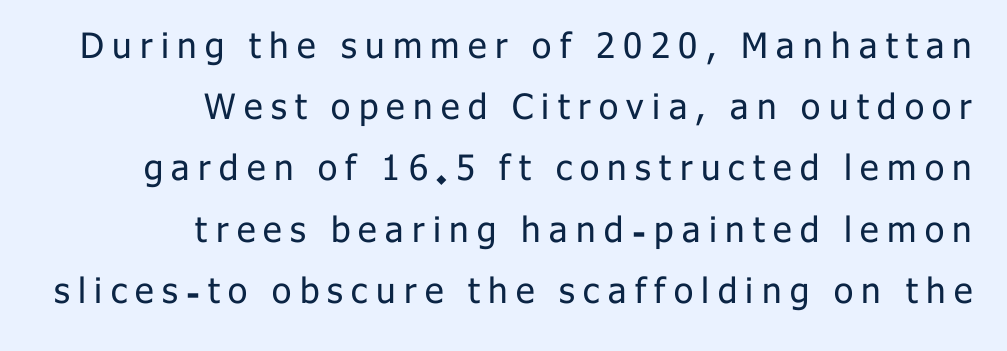
The rendering uses natural spacing where letterforms have individual widths. The zone under the glyphs is completely vacant. These lines stack with their right ends in a neat column. Nothing sits at the stroke ends, so this counts as sans-serif. The lettering holds an erect, upright posture throughout. Letter spacing: wide.
